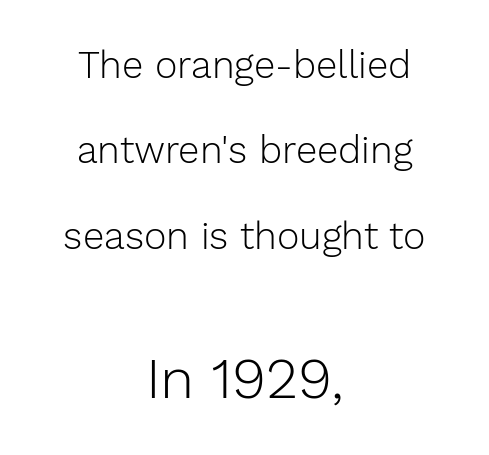
The image shows 57 px light sans-serif type, upright; set centered, loose line spacing (2.25x), normal letter spacing, not underlined; the second (bottom) block is 1.5x larger; low stroke contrast and a medium x-height.
